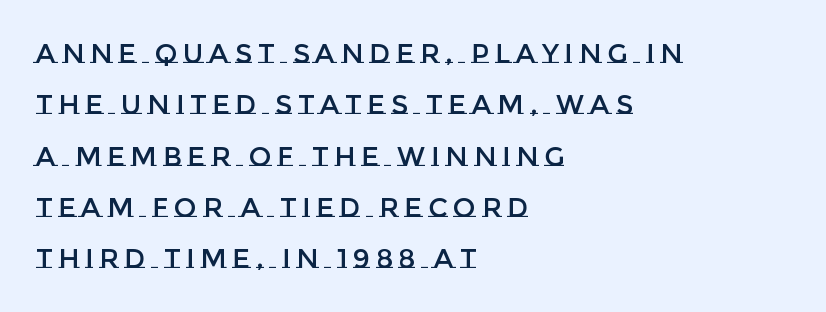
{"italic": "no", "underline": "no", "align": "left", "line_spacing": "loose", "line_spacing_ratio": 1.9, "letter_spacing": "wide", "letter_spacing_em": 0.21, "glyph_px": 27}
